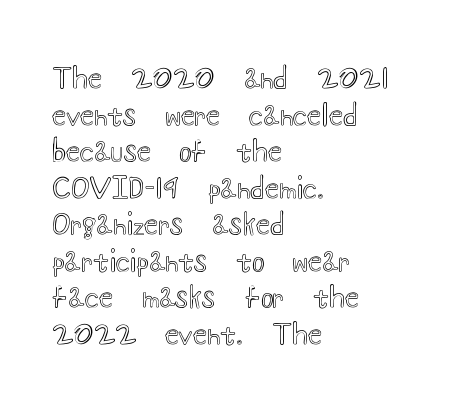
Each row of text sits above clean, open space. If you measured baseline to baseline, you'd find a middling distance. Does extra space separate the letters? No, they use regular spacing. Notice how the passage keeps a crisp vertical edge on the left only.
